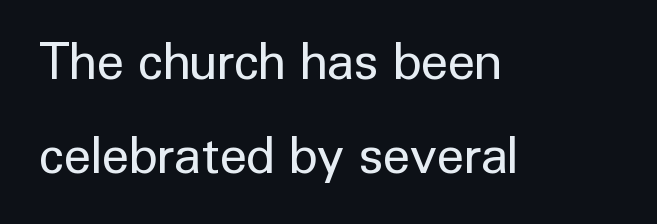
Q: Is the text bold? A: No.
Q: Is the text italic (slanted)? A: No, it is upright.
Q: Is the typeface a serif or a sans-serif typeface? A: Sans-serif.
Q: Is the text underlined? A: No.
Q: How is the paragraph aligned? A: Left-aligned.
Q: Is the spacing between letters normal or unusually wide? A: Normal.
Q: Width (condensed, normal, or wide)? A: Normal.
Q: Stroke contrast? A: Low.
Q: x-height? A: Medium.
Q: Monospaced? A: No.
